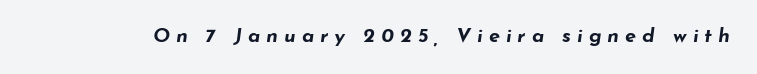
The image shows 20 px bold type, italic (leaning right); set unusually wide letter spacing (+0.3 em), not underlined.
